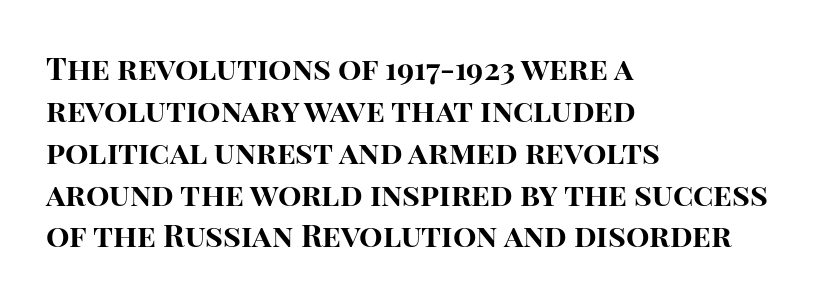
The font family rendered here belongs to the sans-serif group. Compared with a centered layout, this one pins lines to the left instead. A bare baseline throughout the passage. Vertically, the passage feels balanced, rows spaced as you'd expect.
